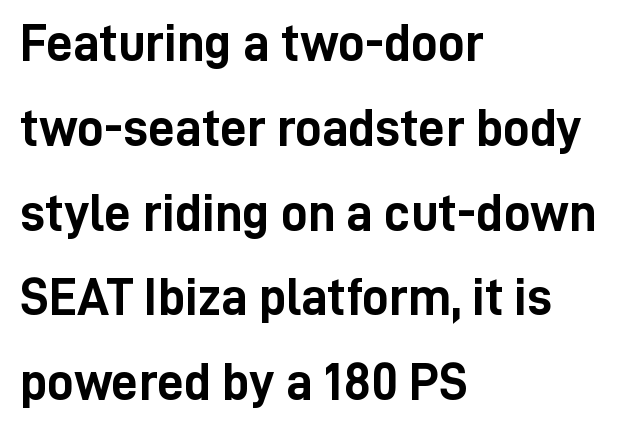
Q: Is the text bold? A: Yes.
Q: Is the text italic (slanted)? A: No, it is upright.
Q: Is the typeface a serif or a sans-serif typeface? A: Sans-serif.
Q: Is the text underlined? A: No.
Q: How is the paragraph aligned? A: Left-aligned.
Q: Is the spacing between letters normal or unusually wide? A: Normal.
Q: Is the spacing between lines tight, normal or loose? A: Normal.
Q: Width (condensed, normal, or wide)? A: Condensed.
Q: Stroke contrast? A: Low.
Q: x-height? A: Medium.
Q: Monospaced? A: No.
